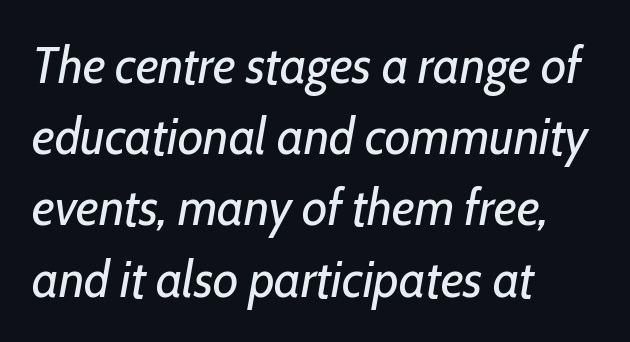
The image shows 52 px regular-weight, condensed type, italic (leaning right); set left-aligned, normal line spacing (1.37x), normal letter spacing, not underlined; low stroke contrast and a medium x-height.
